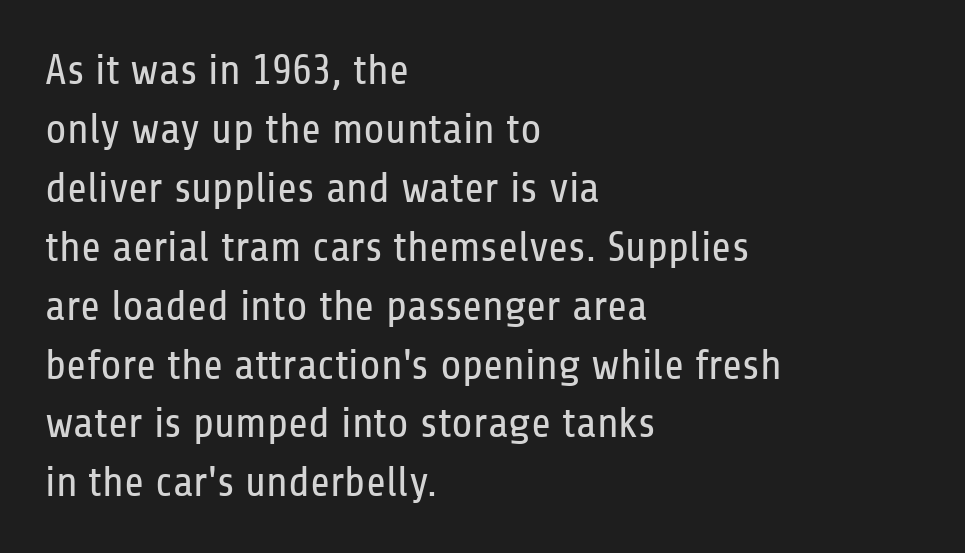
Q: Is the text bold? A: No.
Q: Is the text italic (slanted)? A: No, it is upright.
Q: Is the typeface a serif or a sans-serif typeface? A: Sans-serif.
Q: Is the text underlined? A: No.
Q: How is the paragraph aligned? A: Left-aligned.
Q: Is the spacing between letters normal or unusually wide? A: Normal.
Q: Is the spacing between lines tight, normal or loose? A: Normal.
Q: Width (condensed, normal, or wide)? A: Condensed.
Q: Stroke contrast? A: Low.
Q: x-height? A: Medium.
Q: Monospaced? A: No.
